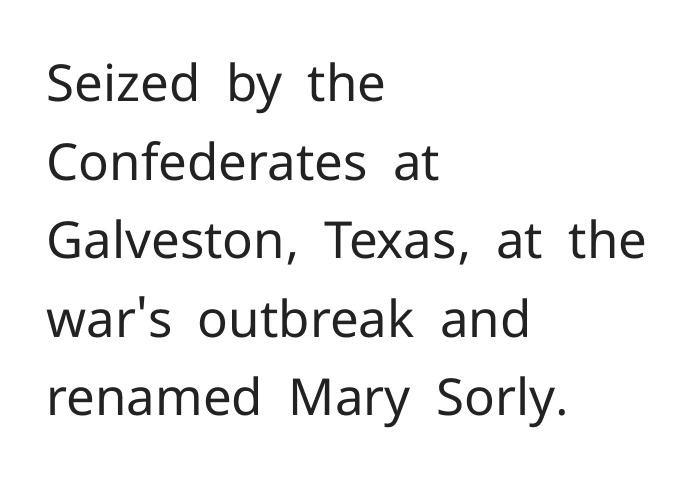
Q: Is the text bold? A: No.
Q: Is the text italic (slanted)? A: No, it is upright.
Q: Is the typeface a serif or a sans-serif typeface? A: Sans-serif.
Q: Is the text underlined? A: No.
Q: How is the paragraph aligned? A: Left-aligned.
Q: Is the spacing between letters normal or unusually wide? A: Normal.
Q: Is the spacing between lines tight, normal or loose? A: Normal.
Q: Width (condensed, normal, or wide)? A: Normal.
Q: Stroke contrast? A: Low.
Q: x-height? A: Medium.
Q: Monospaced? A: No.
